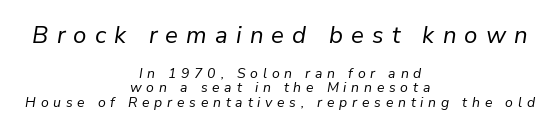
The image shows 24 px text type, italic (leaning right); set centered, tight line spacing (1.06x), unusually wide letter spacing (+0.34 em), not underlined; the first (top) block is 1.71x larger.
